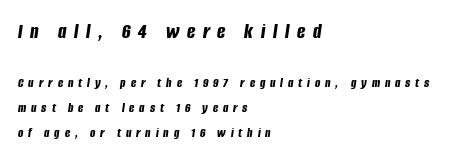
Nobody drew a line under any word here. Loose tracking; the words dissolve into strings of separated letters. Reading down the block, your eye returns to a fixed left position each line. Whoever set this made the first block the dominant, larger element. An italicized treatment has been applied to the whole sample.
